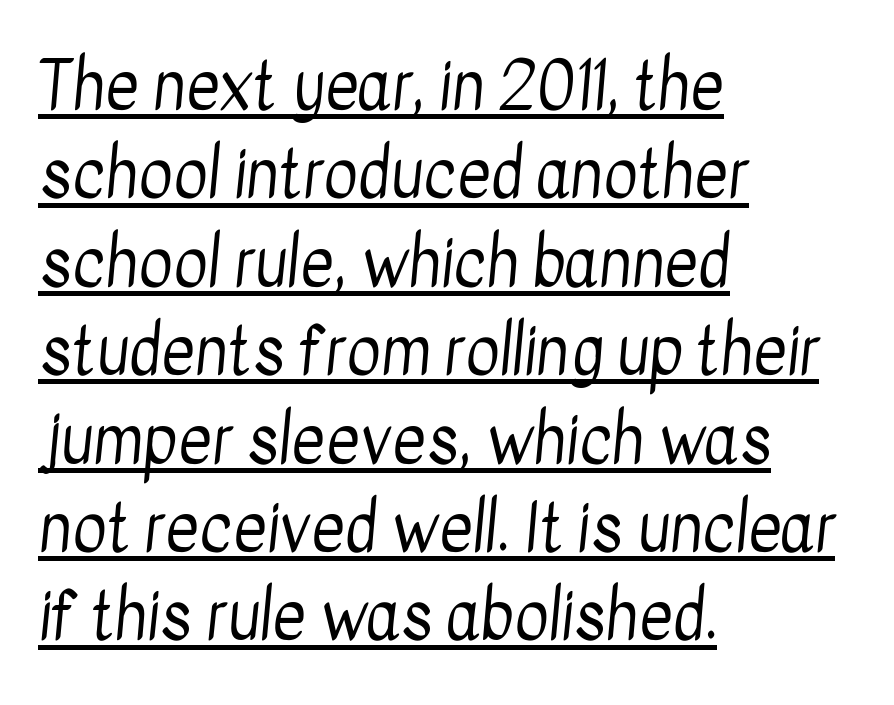
{"serif": "no", "bold": "no", "weight": "regular", "width": "condensed", "stroke_contrast": "low", "x_height": "medium", "monospaced": "no", "underline": "yes", "align": "left", "line_spacing": "normal", "line_spacing_ratio": 1.36, "letter_spacing": "normal", "letter_spacing_em": 0.0, "glyph_px": 65}
